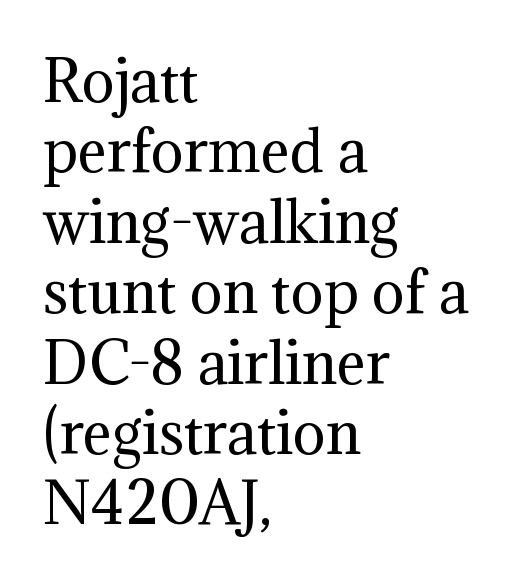
Rule under the text: the space is simply empty. This rendering leaves character spacing at its baseline value. When letters stand straight like this, we call the style roman or upright. Reading down the column, the eye jumps a familiar distance to each next line. Caption: face not bold, strokes unweighted. The rendering anchors every line to the left-hand side.
